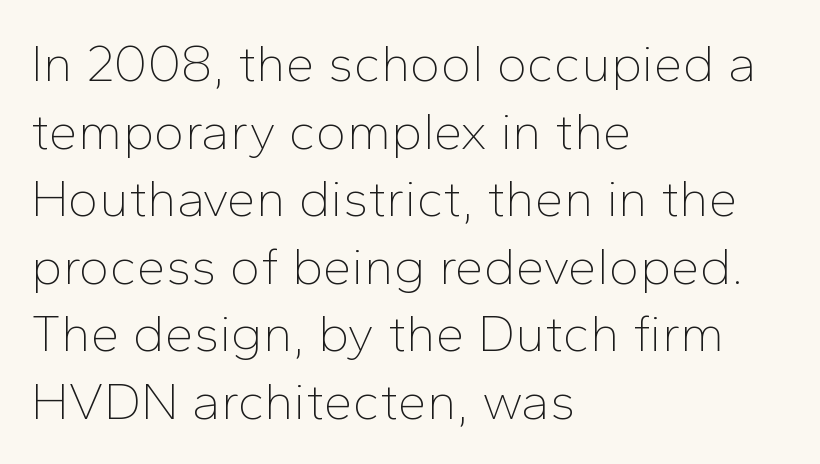
The image shows 52 px thin sans-serif type, upright; set left-aligned, normal line spacing (1.3x), normal letter spacing, not underlined; low stroke contrast and a medium x-height.
